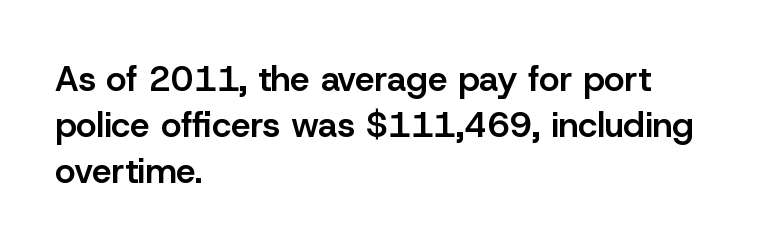
The image shows 35 px semibold sans-serif type, upright; set left-aligned, normal line spacing (1.32x), normal letter spacing, not underlined; low stroke contrast and a medium x-height.
